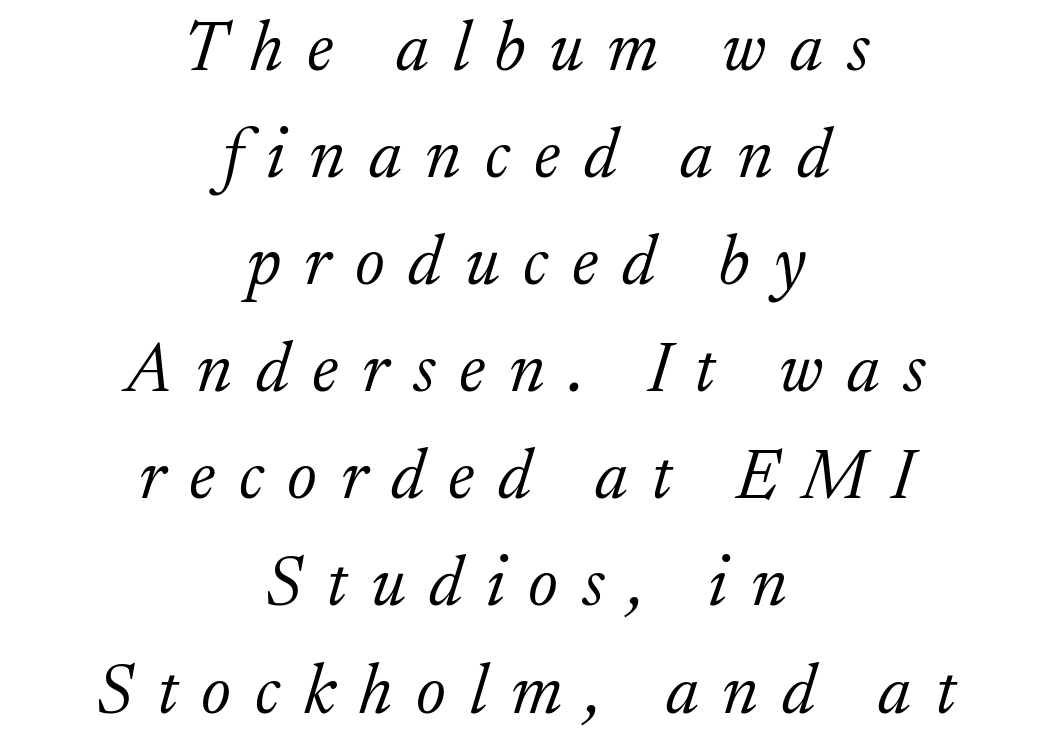
Reading down the block, each line starts at a different indent, mirrored at its end. The lines sit at an ordinary, default distance from one another. Each letter keeps its own natural width here, so spacing adapts to shape. The type family on display is of the serif kind. Type without underlining. In terms of letterspacing, this is a distinctly airy, spread setting.
